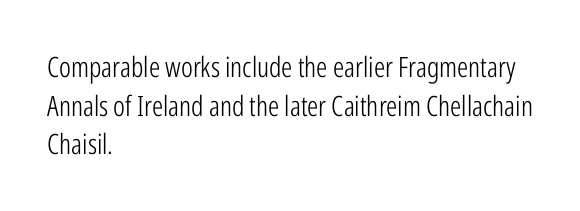
The image shows 28 px light, condensed sans-serif type, upright; set left-aligned, normal line spacing (1.38x), normal letter spacing, not underlined; low stroke contrast and a medium x-height.
